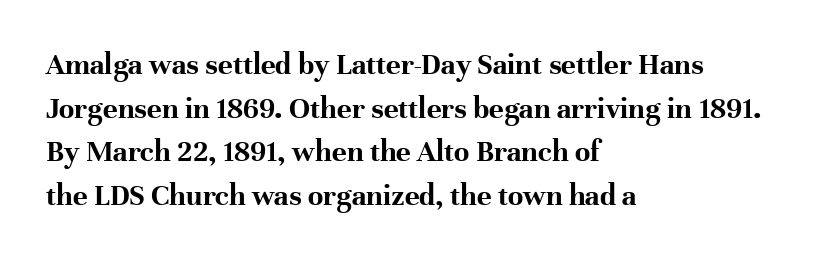
{"serif": "yes", "italic": "no", "bold": "yes", "weight": "bold", "width": "normal", "stroke_contrast": "high", "x_height": "medium", "monospaced": "no", "underline": "no", "align": "left", "line_spacing": "normal", "line_spacing_ratio": 1.41, "letter_spacing": "normal", "letter_spacing_em": 0.0, "glyph_px": 31}
